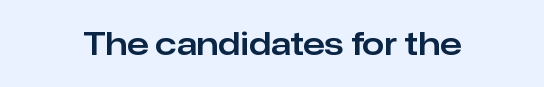
{"serif": "no", "italic": "no", "width": "normal", "stroke_contrast": "low", "x_height": "medium", "monospaced": "no", "underline": "no", "letter_spacing": "normal", "letter_spacing_em": 0.0, "glyph_px": 32}
